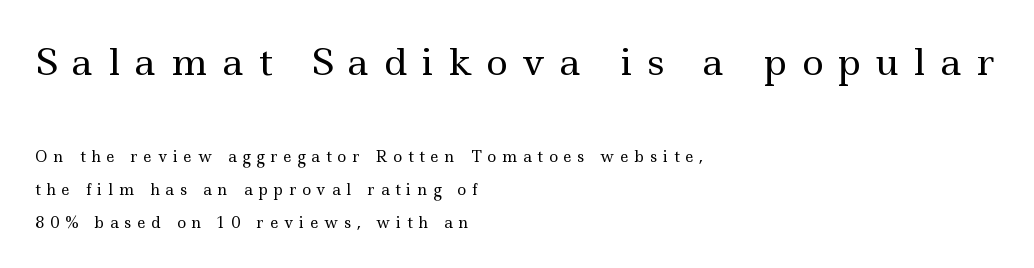
Q: Is the text bold? A: No.
Q: Is the text italic (slanted)? A: No, it is upright.
Q: Is the typeface a serif or a sans-serif typeface? A: Serif.
Q: Is the text underlined? A: No.
Q: How is the paragraph aligned? A: Left-aligned.
Q: Is the spacing between letters normal or unusually wide? A: Unusually wide.
Q: Is the spacing between lines tight, normal or loose? A: Loose.
Q: Which block of text is set in a larger size, the first (top) or the second (bottom)? A: The first (top) one.
Q: Width (condensed, normal, or wide)? A: Wide.
Q: x-height? A: Small.
Q: Monospaced? A: No.
